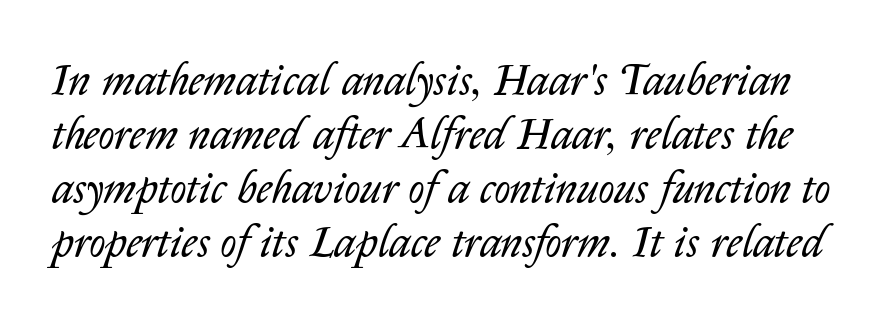
The image shows 44 px regular-weight type, italic (leaning right); set line spacing 1.23x, normal letter spacing, not underlined; low stroke contrast and a medium x-height.
